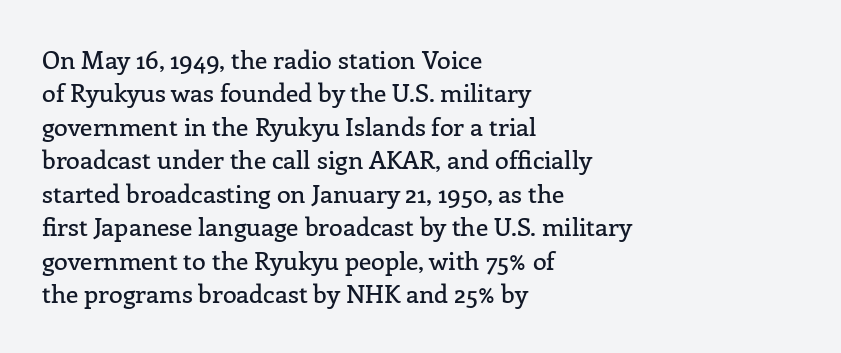
{"italic": "no", "underline": "no", "align": "left", "line_spacing": "normal", "line_spacing_ratio": 1.34, "letter_spacing": "normal", "letter_spacing_em": 0.0, "glyph_px": 25}
